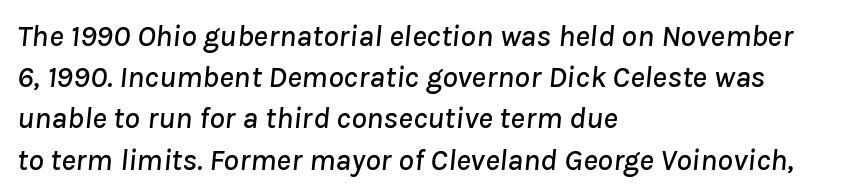
Q: Is the text italic (slanted)? A: Yes, it leans right by about 8 degrees.
Q: Is the text underlined? A: No.
Q: How is the paragraph aligned? A: Left-aligned.
Q: Is the spacing between letters normal or unusually wide? A: Normal.
Q: Is the spacing between lines tight, normal or loose? A: Normal.
Q: Width (condensed, normal, or wide)? A: Normal.
Q: Stroke contrast? A: Low.
Q: x-height? A: Medium.
Q: Monospaced? A: No.
